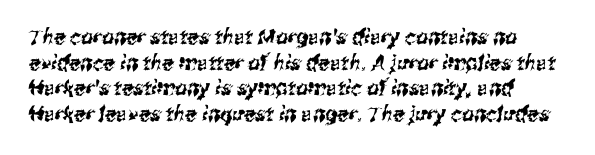
The image shows 21 px text type; set left-aligned, line spacing 1.22x, normal letter spacing, not underlined.
